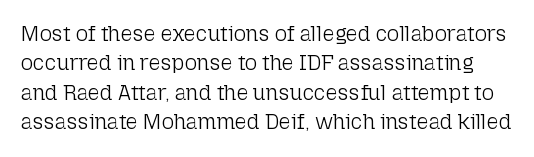
The image shows 21 px text type, upright; set normal line spacing (1.4x), normal letter spacing, not underlined.
